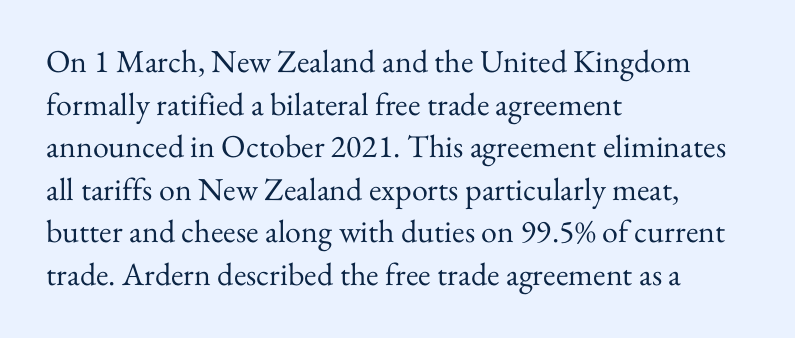
Q: Is the text bold? A: No.
Q: Is the text italic (slanted)? A: No, it is upright.
Q: Is the typeface a serif or a sans-serif typeface? A: Serif.
Q: Is the text underlined? A: No.
Q: How is the paragraph aligned? A: Left-aligned.
Q: Is the spacing between letters normal or unusually wide? A: Normal.
Q: Is the spacing between lines tight, normal or loose? A: Normal.
Q: Width (condensed, normal, or wide)? A: Normal.
Q: Stroke contrast? A: Medium.
Q: x-height? A: Small.
Q: Monospaced? A: No.
